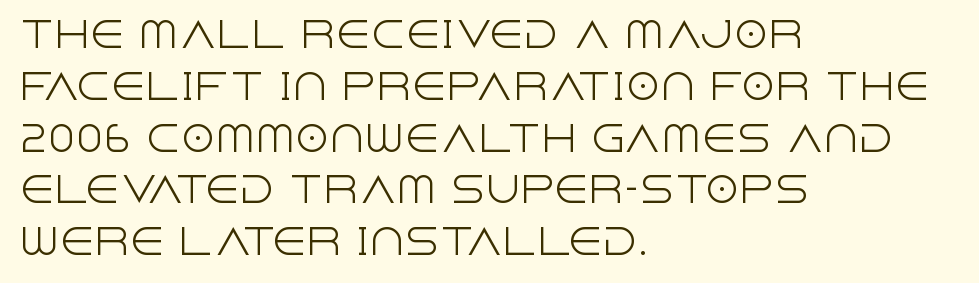
Q: Is the text bold? A: No.
Q: Is the text italic (slanted)? A: No, it is upright.
Q: Is the typeface a serif or a sans-serif typeface? A: Sans-serif.
Q: Is the text underlined? A: No.
Q: How is the paragraph aligned? A: Left-aligned.
Q: Is the spacing between letters normal or unusually wide? A: Normal.
Q: Is the spacing between lines tight, normal or loose? A: Normal.
Q: Width (condensed, normal, or wide)? A: Normal.
Q: x-height? A: Large.
Q: Monospaced? A: No.
